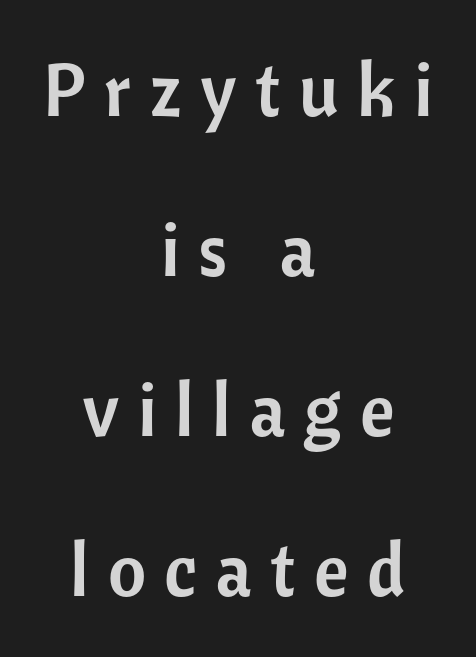
The image shows 74 px sans-serif type, upright; set centered, loose line spacing (2.16x), unusually wide letter spacing (+0.25 em), not underlined; low stroke contrast and a medium x-height.
